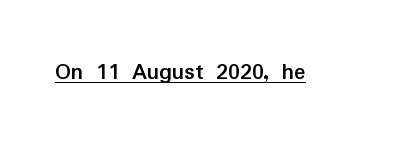
Q: Is the text bold? A: Yes.
Q: Is the text italic (slanted)? A: No, it is upright.
Q: Is the text underlined? A: Yes.
Q: Is the spacing between letters normal or unusually wide? A: Normal.
